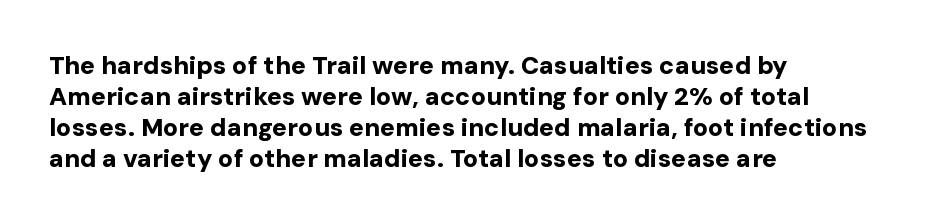
You'd pick this weight for a headline — it's a proper bold. Upright lettering throughout. Nothing unusual about the tracking: characters are spaced as the font intends. Check the space under the baseline: it is left empty.
